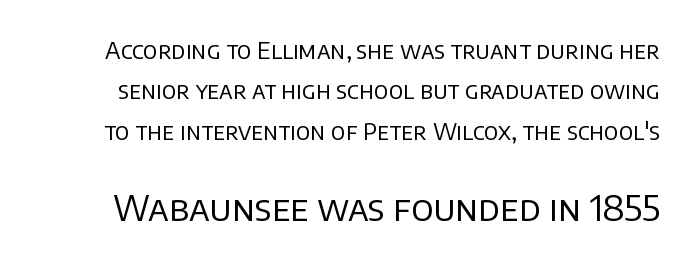
A typesetter would call this proportional, since set widths differ per character. Which chunk is bigger? The second one — the bottom block dwarfs the top. Italic: no, the glyphs are upright roman. Counters stay open thanks to moderate or lighter strokes. Descender tails drop into unmarked territory.
